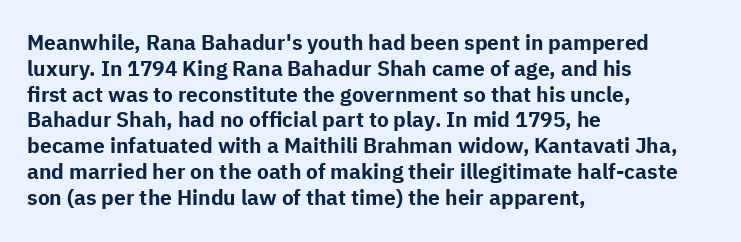
Q: Is the text bold? A: Yes.
Q: Is the text italic (slanted)? A: No, it is upright.
Q: Is the text underlined? A: No.
Q: How is the paragraph aligned? A: Left-aligned.
Q: Is the spacing between letters normal or unusually wide? A: Normal.
